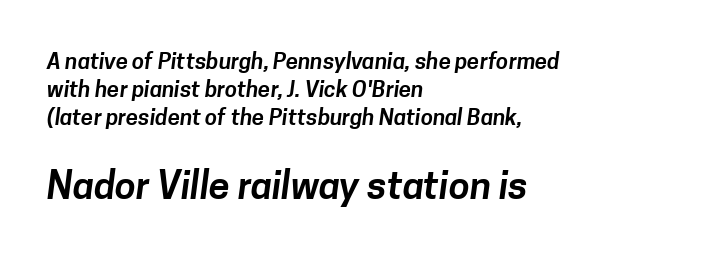
The image shows 38 px sans-serif type; set left-aligned, normal line spacing (1.27x), normal letter spacing, not underlined; the second (bottom) block is 1.73x larger; low stroke contrast and a medium x-height.
